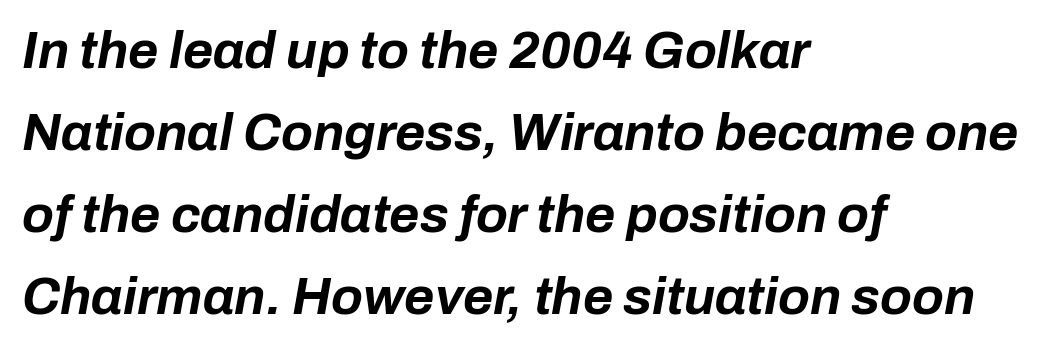
Q: Is the text bold? A: Yes.
Q: Is the text italic (slanted)? A: Yes, it leans right by about 10 degrees.
Q: Is the text underlined? A: No.
Q: How is the paragraph aligned? A: Left-aligned.
Q: Is the spacing between letters normal or unusually wide? A: Normal.
Q: Is the spacing between lines tight, normal or loose? A: Normal.
Q: Width (condensed, normal, or wide)? A: Normal.
Q: Stroke contrast? A: Low.
Q: x-height? A: Medium.
Q: Monospaced? A: No.
